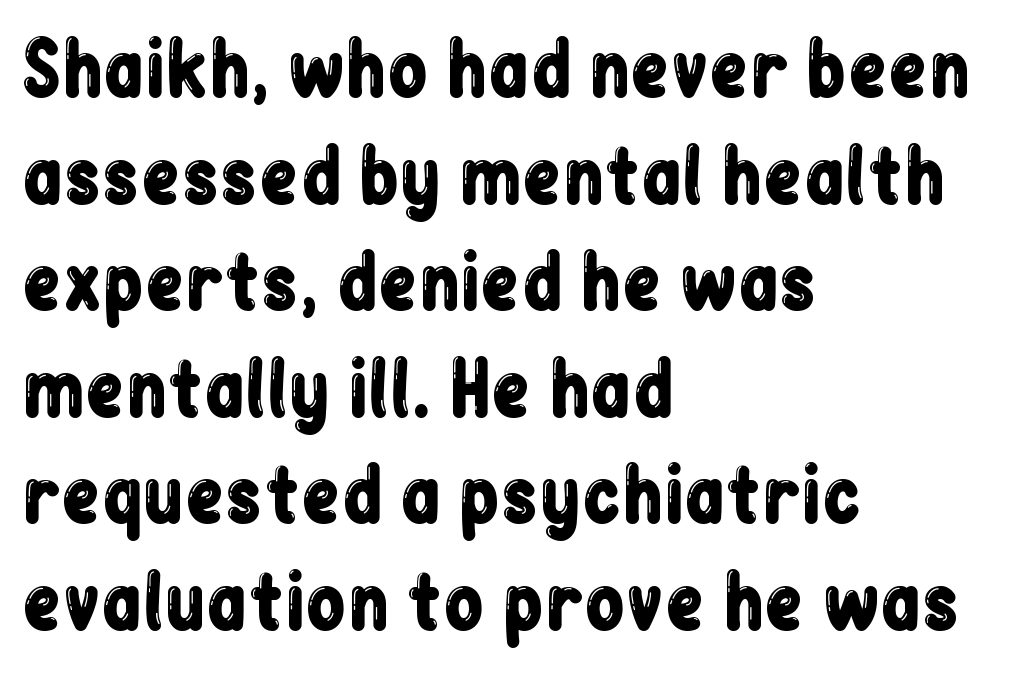
{"serif": "no", "italic": "no", "width": "condensed", "stroke_contrast": "low", "x_height": "medium", "monospaced": "no", "underline": "no", "align": "left", "line_spacing": "normal", "line_spacing_ratio": 1.46, "letter_spacing": "normal", "letter_spacing_em": 0.0, "glyph_px": 73}
